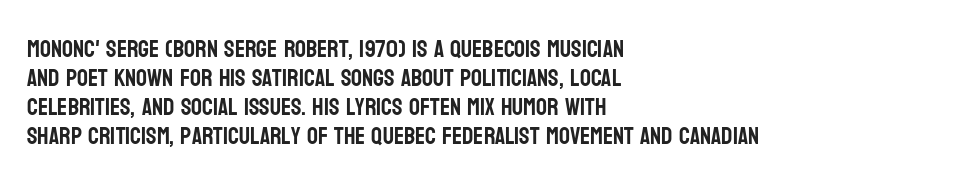
Q: Is the text italic (slanted)? A: No, it is upright.
Q: Is the text underlined? A: No.
Q: How is the paragraph aligned? A: Left-aligned.
Q: Is the spacing between letters normal or unusually wide? A: Normal.
